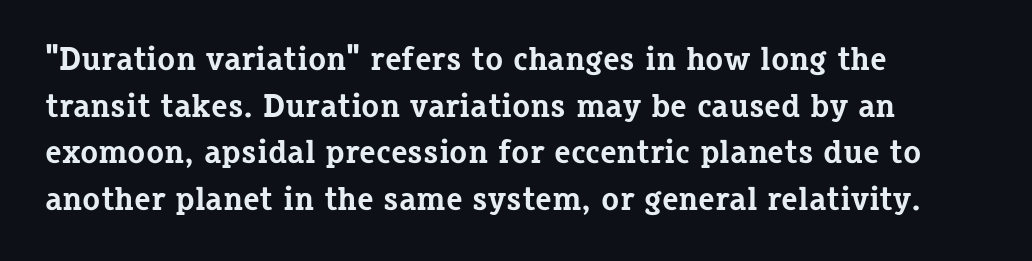
The image shows 33 px bold serif type, upright; set left-aligned, normal line spacing (1.41x), normal letter spacing, not underlined; low stroke contrast and a medium x-height.
